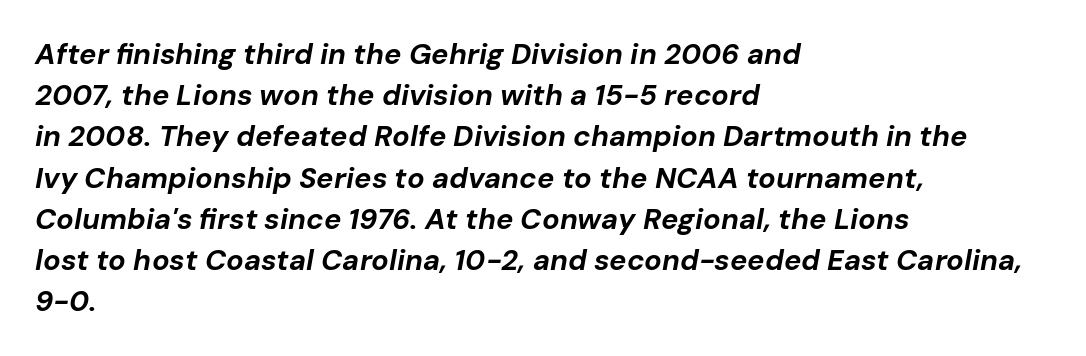
The image shows 29 px bold type, italic (leaning right); set left-aligned, normal line spacing (1.42x), normal letter spacing, not underlined; low stroke contrast and a medium x-height.
